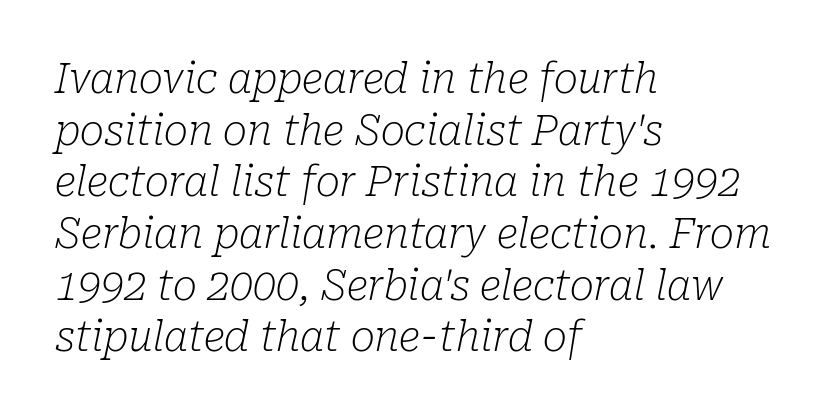
The image shows 41 px light serif type, italic (leaning right); set left-aligned, normal line spacing (1.26x), normal letter spacing, not underlined; low stroke contrast and a medium x-height.
